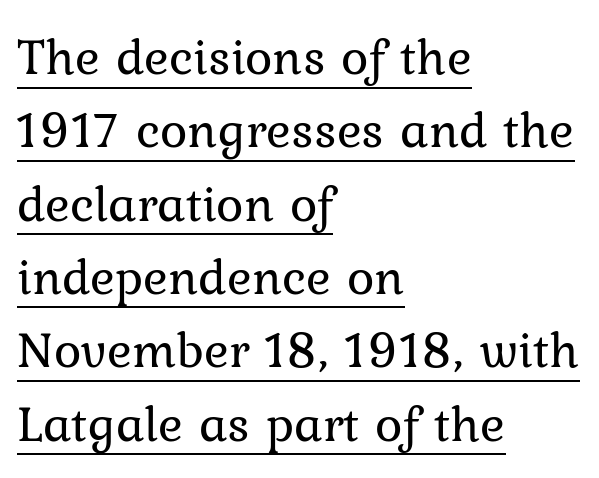
The type sits square on the baseline with zero lean. Letter spacing: default. Does the copy run flush right? No — it runs flush left. In terms of leading, this rendering sits right in the middle. The strokes carry an ordinary text weight at most.
